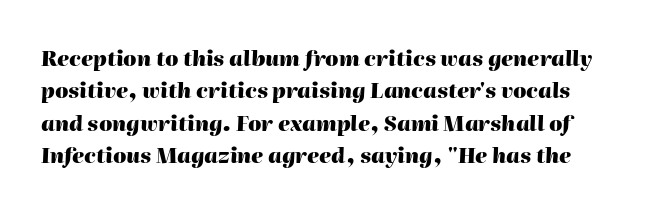
{"italic": "yes", "lean": "right", "slant_degrees": 2, "bold": "yes", "underline": "no", "line_spacing": "normal", "line_spacing_ratio": 1.54, "letter_spacing": "normal", "letter_spacing_em": 0.0, "glyph_px": 21}
